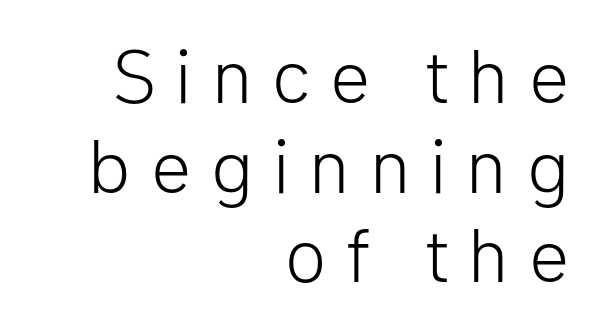
{"serif": "no", "italic": "no", "bold": "no", "weight": "light", "width": "normal", "stroke_contrast": "low", "x_height": "medium", "monospaced": "no", "underline": "no", "align": "right", "line_spacing_ratio": 1.18, "letter_spacing": "wide", "letter_spacing_em": 0.26, "glyph_px": 76}
